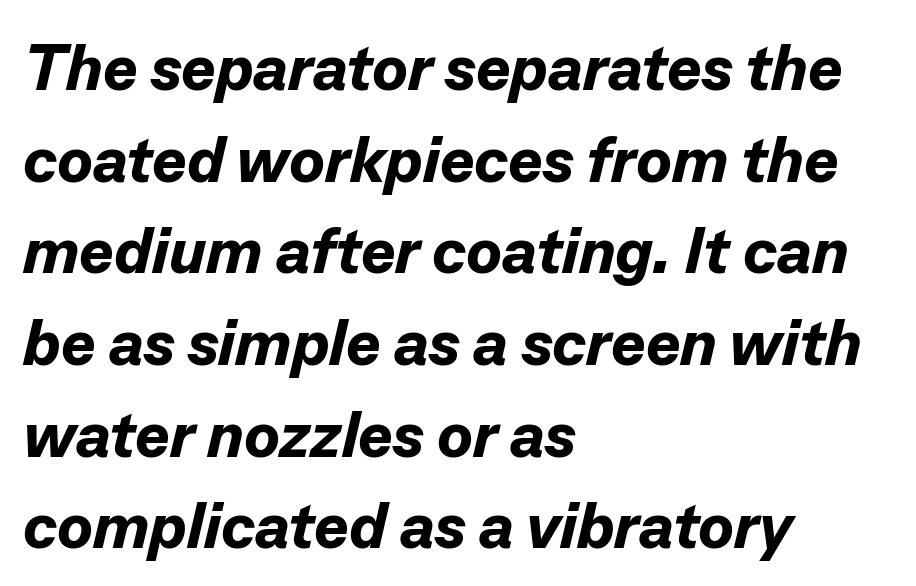
Tall strokes in this sample are angled rather than plumb. How would I describe the line gaps? Plain and ordinary. Pretty heavy lettering here — definitely bold. These lines stack with their left ends in a neat column.
